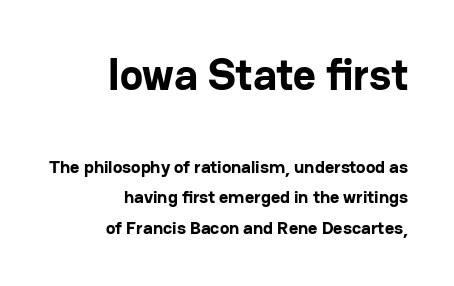
Q: Is the text bold? A: Yes.
Q: Is the text italic (slanted)? A: No, it is upright.
Q: Is the typeface a serif or a sans-serif typeface? A: Sans-serif.
Q: Is the text underlined? A: No.
Q: How is the paragraph aligned? A: Right-aligned.
Q: Is the spacing between letters normal or unusually wide? A: Normal.
Q: Is the spacing between lines tight, normal or loose? A: Normal.
Q: Which block of text is set in a larger size, the first (top) or the second (bottom)? A: The first (top) one.
Q: Width (condensed, normal, or wide)? A: Normal.
Q: Stroke contrast? A: Low.
Q: x-height? A: Medium.
Q: Monospaced? A: No.
